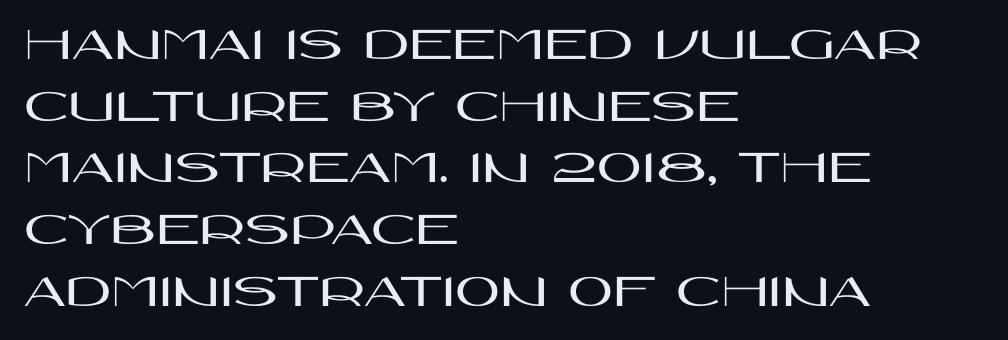
{"serif": "no", "italic": "no", "width": "wide", "stroke_contrast": "high", "x_height": "large", "monospaced": "no", "underline": "no", "align": "left", "line_spacing": "normal", "line_spacing_ratio": 1.26, "letter_spacing": "normal", "letter_spacing_em": 0.0, "glyph_px": 49}
